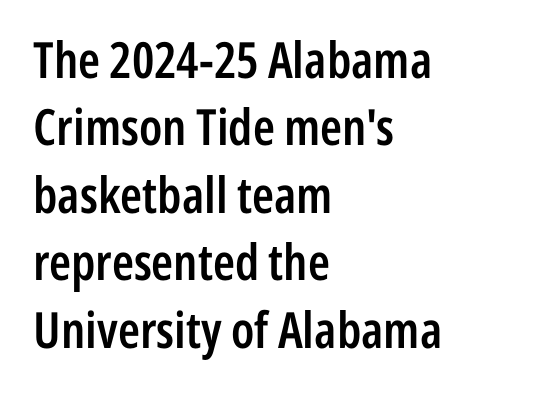
The image shows 50 px semibold, condensed sans-serif type, upright; set left-aligned, normal line spacing (1.35x), normal letter spacing, not underlined; low stroke contrast and a medium x-height.
